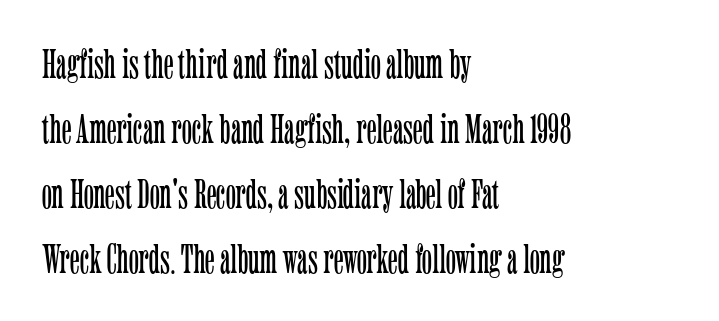
The image shows 42 px light, condensed serif type, upright; set left-aligned, normal line spacing (1.55x), normal letter spacing, not underlined; low stroke contrast and a medium x-height.
